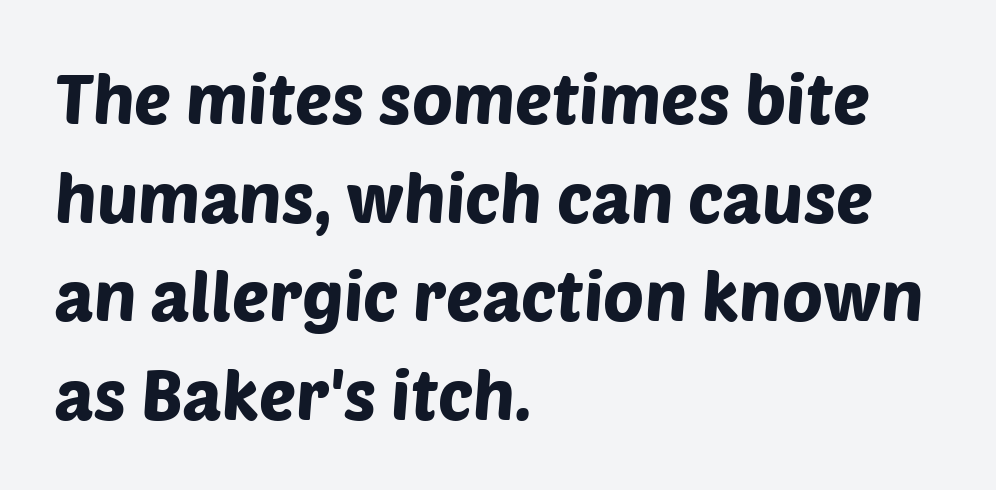
Q: Is the typeface a serif or a sans-serif typeface? A: Sans-serif.
Q: Is the text underlined? A: No.
Q: How is the paragraph aligned? A: Left-aligned.
Q: Is the spacing between letters normal or unusually wide? A: Normal.
Q: Is the spacing between lines tight, normal or loose? A: Normal.
Q: Width (condensed, normal, or wide)? A: Normal.
Q: Stroke contrast? A: Low.
Q: x-height? A: Large.
Q: Monospaced? A: No.
